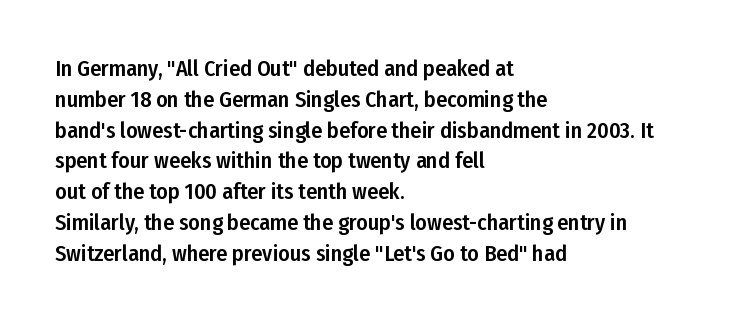
{"italic": "no", "underline": "no", "align": "left", "line_spacing": "normal", "line_spacing_ratio": 1.4, "letter_spacing": "normal", "letter_spacing_em": 0.0, "glyph_px": 22}
